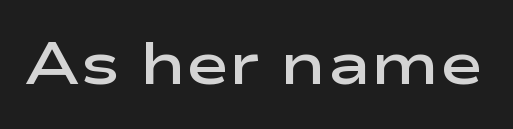
Spacing between characters is what you'd get straight out of the box. Spacing verdict: proportional, widths tailored to each character. Nothing sits at the stroke ends, so this counts as sans-serif. Weight check: semibold — heavier than regular, not quite bold. Vertical strokes here are truly vertical. The passage shown is not underscored anywhere.
